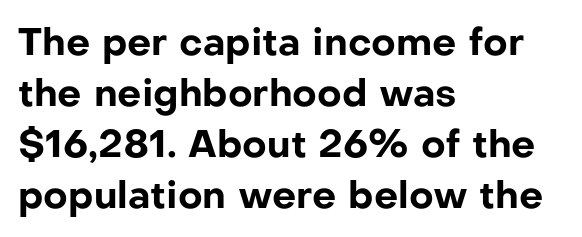
Q: Is the text bold? A: Yes.
Q: Is the text italic (slanted)? A: No, it is upright.
Q: Is the typeface a serif or a sans-serif typeface? A: Sans-serif.
Q: Is the text underlined? A: No.
Q: How is the paragraph aligned? A: Left-aligned.
Q: Is the spacing between letters normal or unusually wide? A: Normal.
Q: Is the spacing between lines tight, normal or loose? A: Normal.
Q: Width (condensed, normal, or wide)? A: Normal.
Q: Stroke contrast? A: Low.
Q: x-height? A: Medium.
Q: Monospaced? A: No.
